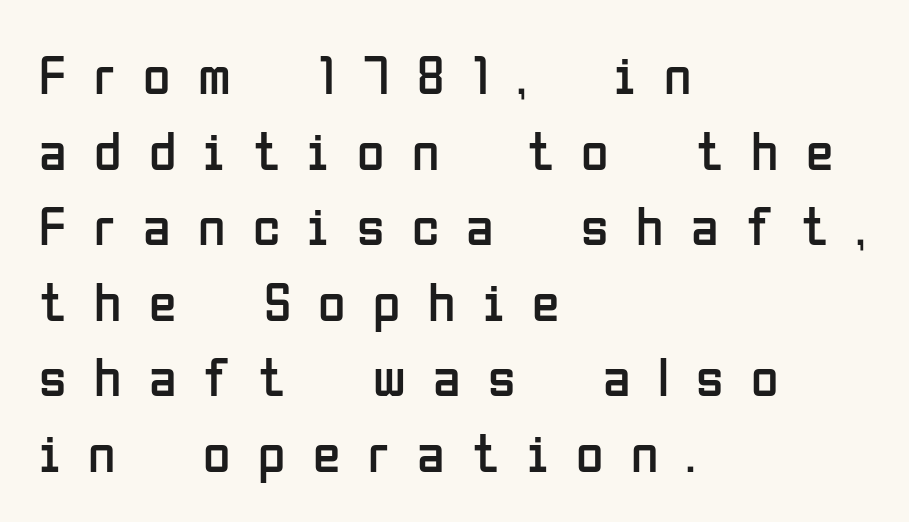
{"serif": "no", "italic": "no", "bold": "no", "weight": "regular", "width": "condensed", "stroke_contrast": "low", "x_height": "medium", "monospaced": "no", "underline": "no", "align": "left", "line_spacing": "normal", "line_spacing_ratio": 1.35, "letter_spacing": "wide", "letter_spacing_em": 0.49, "glyph_px": 56}
